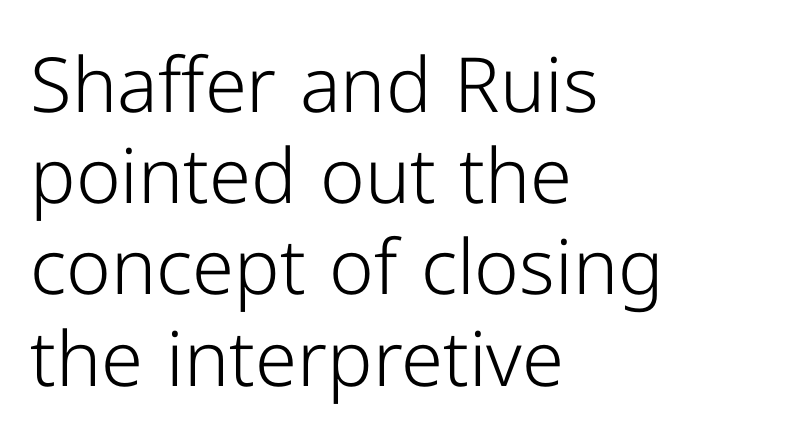
Q: Is the text bold? A: No.
Q: Is the text italic (slanted)? A: No, it is upright.
Q: Is the typeface a serif or a sans-serif typeface? A: Sans-serif.
Q: Is the text underlined? A: No.
Q: How is the paragraph aligned? A: Left-aligned.
Q: Is the spacing between letters normal or unusually wide? A: Normal.
Q: Width (condensed, normal, or wide)? A: Normal.
Q: Stroke contrast? A: Low.
Q: x-height? A: Medium.
Q: Monospaced? A: No.
